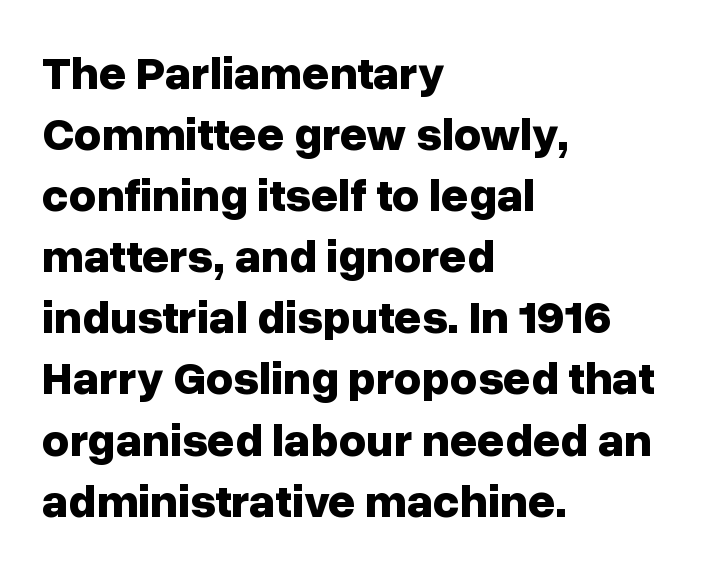
{"serif": "no", "italic": "no", "bold": "yes", "weight": "bold", "width": "normal", "stroke_contrast": "low", "x_height": "medium", "monospaced": "no", "underline": "no", "align": "left", "line_spacing": "normal", "line_spacing_ratio": 1.3, "letter_spacing": "normal", "letter_spacing_em": 0.0, "glyph_px": 47}
